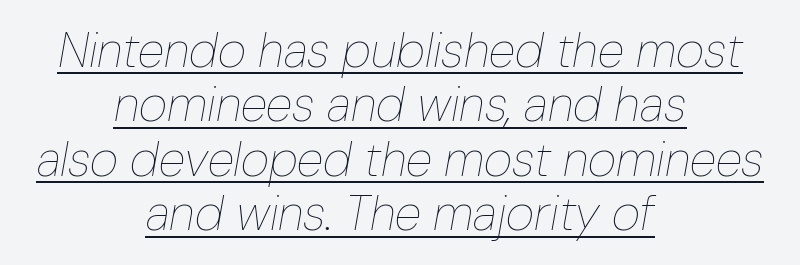
{"italic": "yes", "lean": "right", "slant_degrees": 10, "bold": "no", "weight": "thin", "width": "condensed", "stroke_contrast": "low", "x_height": "medium", "monospaced": "no", "underline": "yes", "align": "center", "line_spacing": "tight", "line_spacing_ratio": 1.11, "letter_spacing": "normal", "letter_spacing_em": 0.0, "glyph_px": 49}
